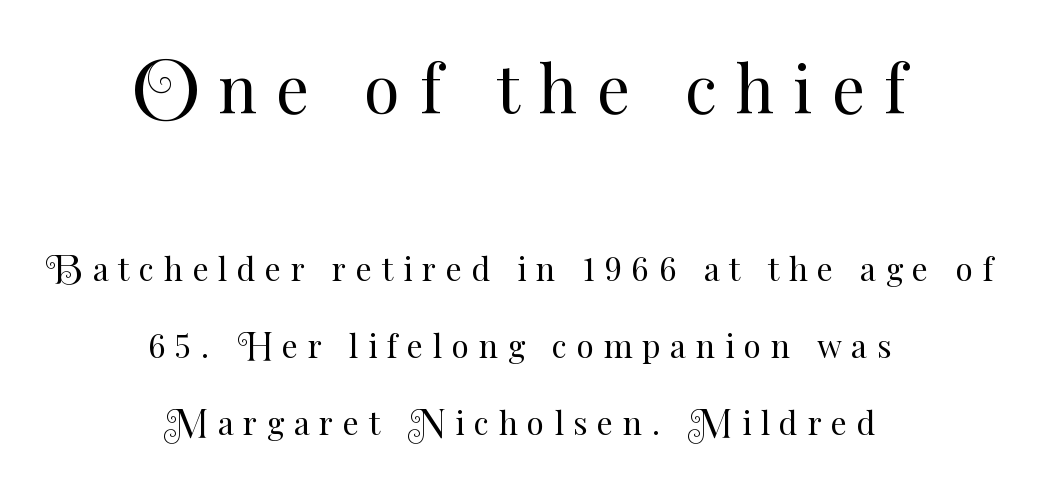
{"italic": "no", "bold": "no", "weight": "regular", "width": "normal", "stroke_contrast": "medium", "x_height": "small", "monospaced": "no", "underline": "no", "align": "center", "line_spacing": "loose", "line_spacing_ratio": 2.4, "letter_spacing": "wide", "letter_spacing_em": 0.3, "larger_block": "first", "size_ratio": 2.03, "glyph_px": 65}
